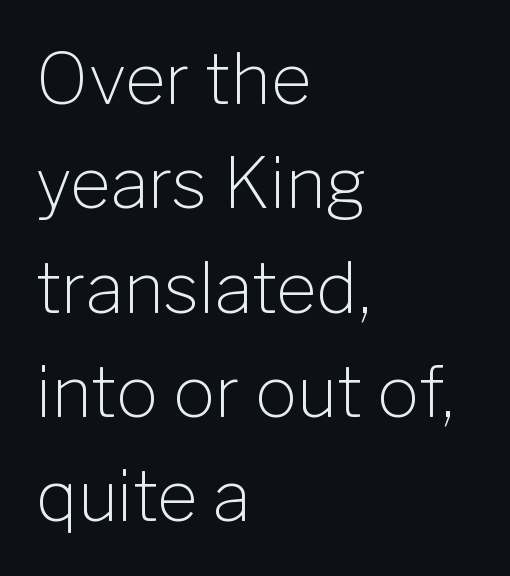
These lines sit exactly where default settings would place them. Letter spacing: default. The glyphs in this specimen are sans serif. Left-aligned paragraph, ragged on the right.
